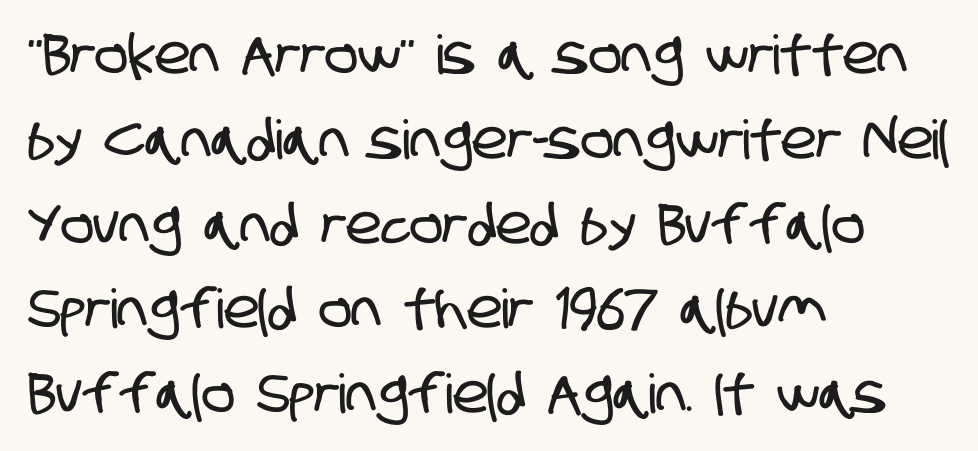
The image shows 54 px condensed sans-serif type; set left-aligned, normal line spacing (1.57x), normal letter spacing, not underlined; low stroke contrast and a large x-height.
